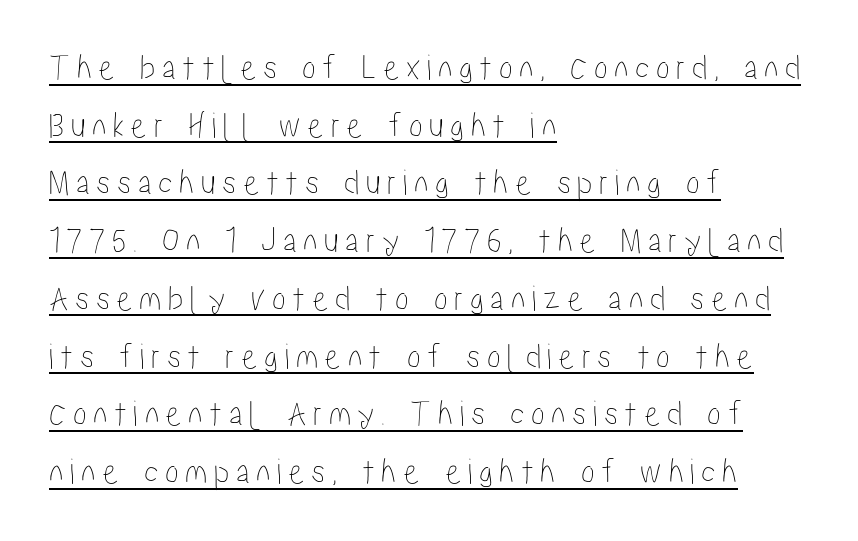
Q: Is the text italic (slanted)? A: No, it is upright.
Q: Is the text underlined? A: Yes.
Q: How is the paragraph aligned? A: Left-aligned.
Q: Is the spacing between lines tight, normal or loose? A: Normal.
Q: Width (condensed, normal, or wide)? A: Condensed.
Q: Stroke contrast? A: Low.
Q: x-height? A: Medium.
Q: Monospaced? A: No.
